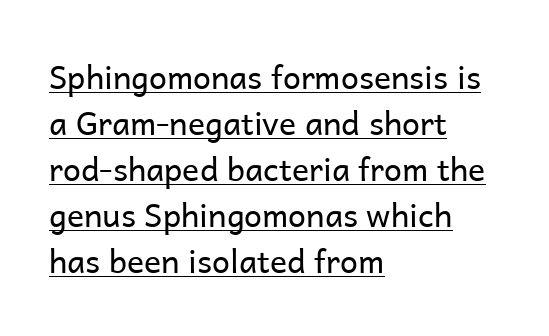
The image shows 32 px regular-weight sans-serif type, upright; set left-aligned, normal line spacing (1.44x), normal letter spacing, underlined; low stroke contrast and a medium x-height.
